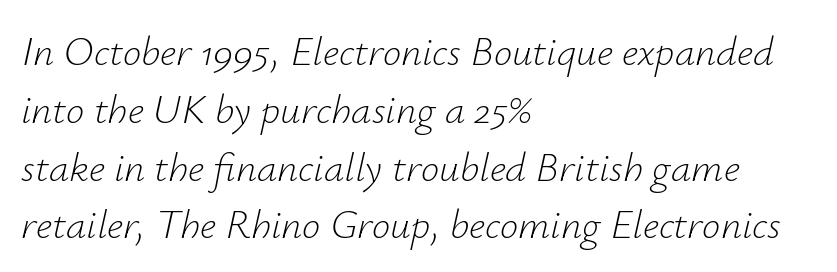
Bare-footed words on every line. Posture: slanted. Varying glyph widths throughout — classic text-font behaviour. The passage shown has conventional tracking throughout.
